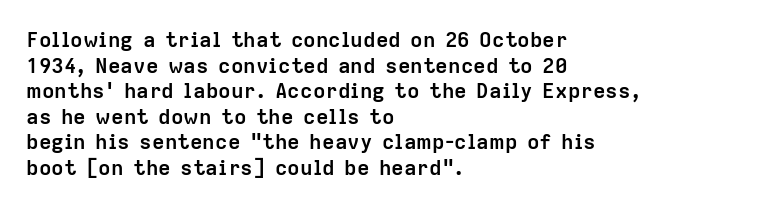
The image shows 21 px bold type, upright; set left-aligned, line spacing 1.22x, normal letter spacing, not underlined.
